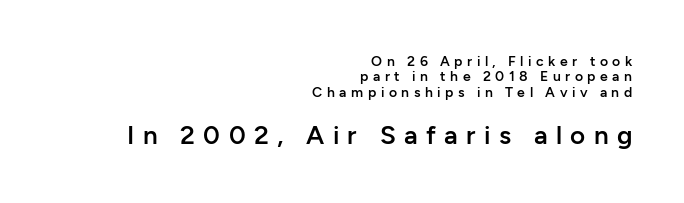
Q: Is the text bold? A: Semi-bold.
Q: Is the text italic (slanted)? A: No, it is upright.
Q: Is the text underlined? A: No.
Q: How is the paragraph aligned? A: Right-aligned.
Q: Is the spacing between letters normal or unusually wide? A: Unusually wide.
Q: Is the spacing between lines tight, normal or loose? A: Tight.
Q: Which block of text is set in a larger size, the first (top) or the second (bottom)? A: The second (bottom) one.
